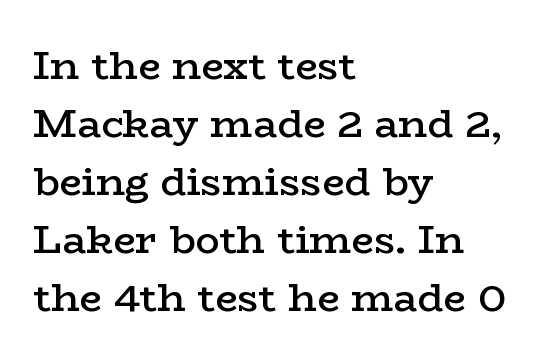
The image shows 40 px semibold, wide serif type, upright; set left-aligned, normal line spacing (1.45x), normal letter spacing, not underlined; low stroke contrast and a medium x-height.
